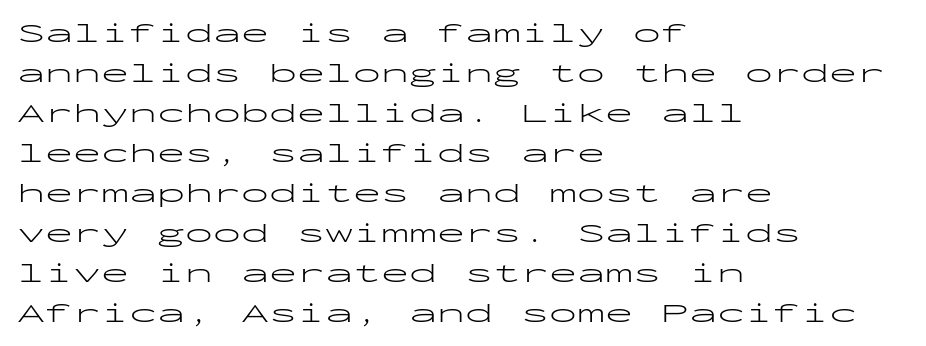
The image shows 28 px light, wide sans-serif type, upright, monospaced; set left-aligned, normal line spacing (1.43x), normal letter spacing, not underlined; low stroke contrast and a medium x-height.
